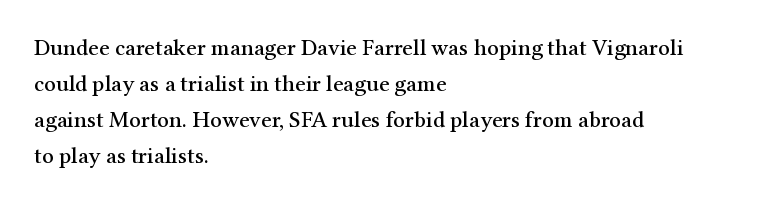
{"italic": "no", "underline": "no", "align": "left", "line_spacing": "normal", "line_spacing_ratio": 1.56, "letter_spacing": "normal", "letter_spacing_em": 0.0, "glyph_px": 23}
